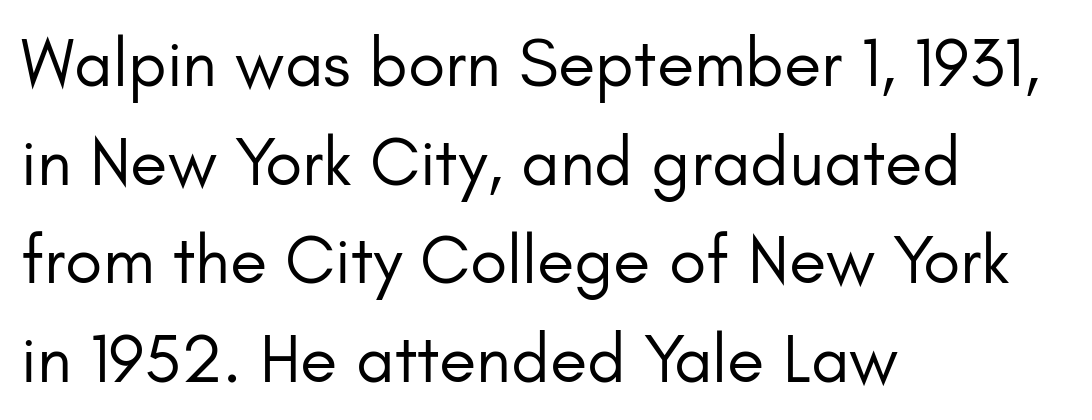
The image shows 68 px regular-weight sans-serif type, upright; set left-aligned, normal line spacing (1.45x), normal letter spacing, not underlined; low stroke contrast and a small x-height.
